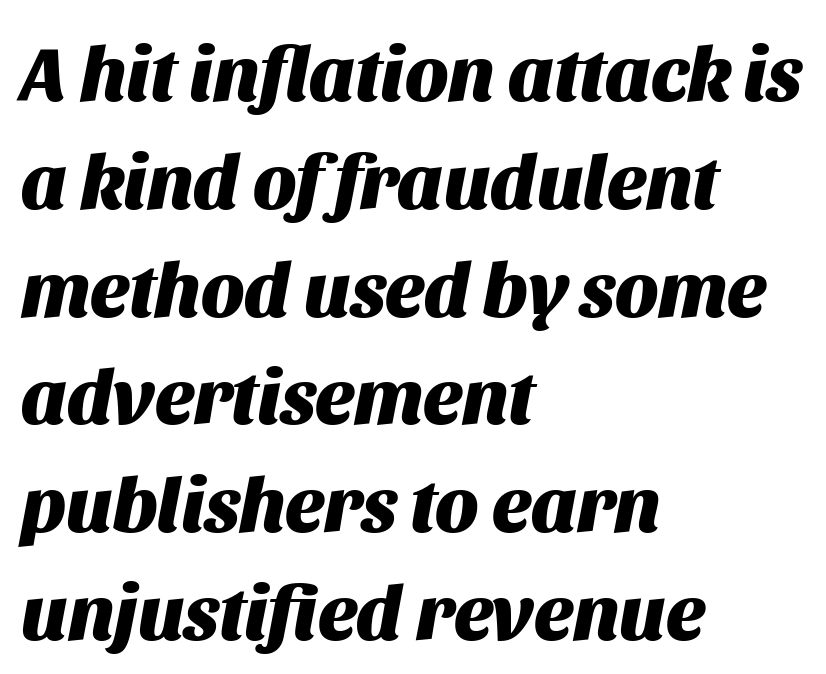
Stroke thickness is high; the sample reads as a true bold. Think of a printed novel: that variable character pitch is what you see here. Caption: multi-line text, flush left, ragged right. The rendering applies a slant to the glyphs. The block of text has a typical density, with ordinary space between rows.
